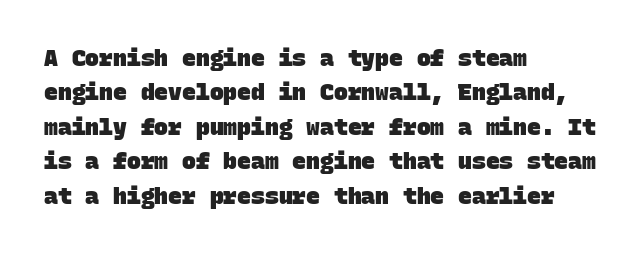
The image shows 23 px bold type; set left-aligned, normal line spacing (1.5x), normal letter spacing, not underlined.
